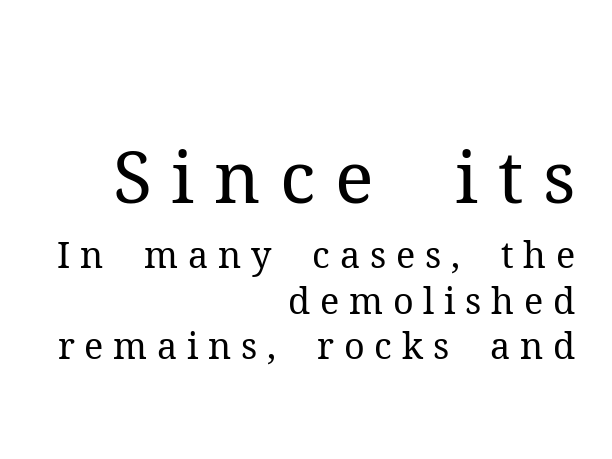
This rendering features lettering with no underline. Is the letter spacing exaggerated? Yes — the characters are pushed far apart. Posture: vertical. The compositor pushed each line to the right boundary.
